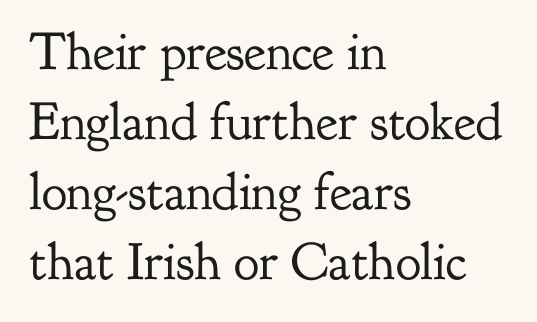
Is this a sans? No — the strokes have serifs. The typesetting does not lean heavy: it is not bold. Does the copy run flush right? No — it runs flush left. Style check: upright. Spacing verdict: proportional, widths tailored to each character. Normally led — the rows are evenly, conventionally spaced.
